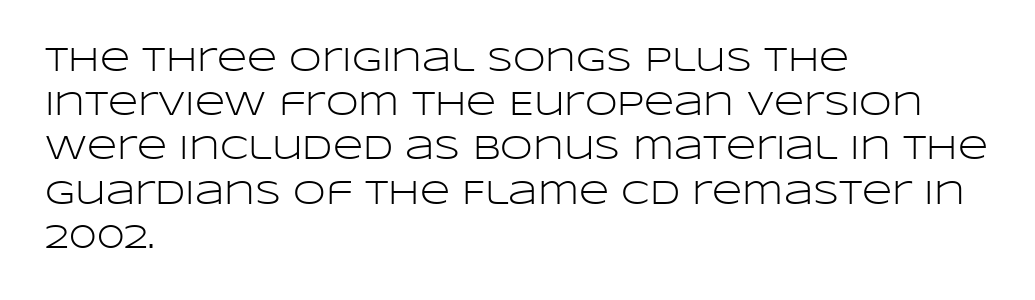
{"serif": "no", "italic": "no", "bold": "no", "weight": "light", "width": "wide", "stroke_contrast": "low", "x_height": "large", "monospaced": "no", "underline": "no", "align": "left", "line_spacing": "normal", "line_spacing_ratio": 1.34, "letter_spacing": "normal", "letter_spacing_em": 0.0, "glyph_px": 33}
